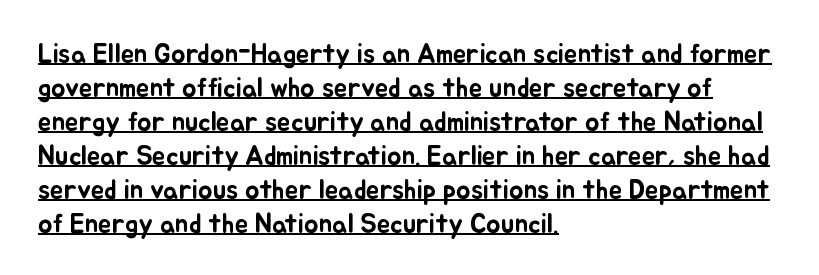
The image shows 27 px text type, upright; set left-aligned, normal line spacing (1.26x), normal letter spacing, underlined.
